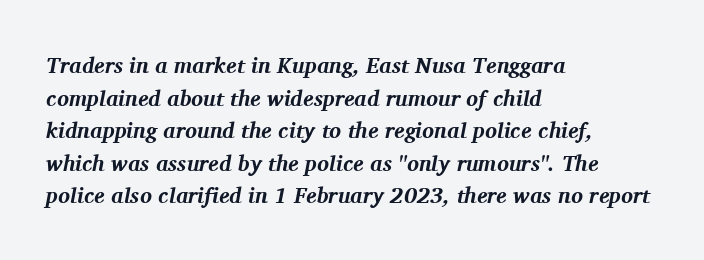
The image shows 22 px bold type, italic (leaning right); set left-aligned, normal line spacing (1.48x), normal letter spacing, not underlined.
